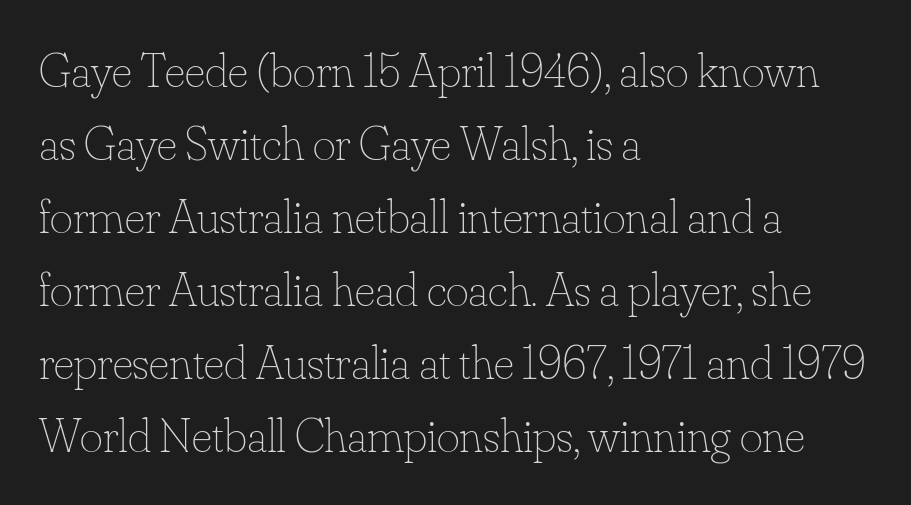
Q: Is the text bold? A: No.
Q: Is the text italic (slanted)? A: No, it is upright.
Q: Is the text underlined? A: No.
Q: How is the paragraph aligned? A: Left-aligned.
Q: Is the spacing between letters normal or unusually wide? A: Normal.
Q: Is the spacing between lines tight, normal or loose? A: Normal.
Q: Width (condensed, normal, or wide)? A: Normal.
Q: Stroke contrast? A: Low.
Q: x-height? A: Small.
Q: Monospaced? A: No.
